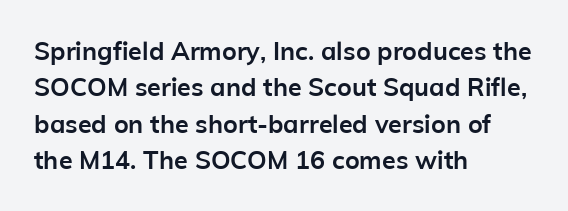
Q: Is the text bold? A: Yes.
Q: Is the text italic (slanted)? A: No, it is upright.
Q: Is the text underlined? A: No.
Q: How is the paragraph aligned? A: Left-aligned.
Q: Is the spacing between letters normal or unusually wide? A: Normal.
Q: Is the spacing between lines tight, normal or loose? A: Normal.
